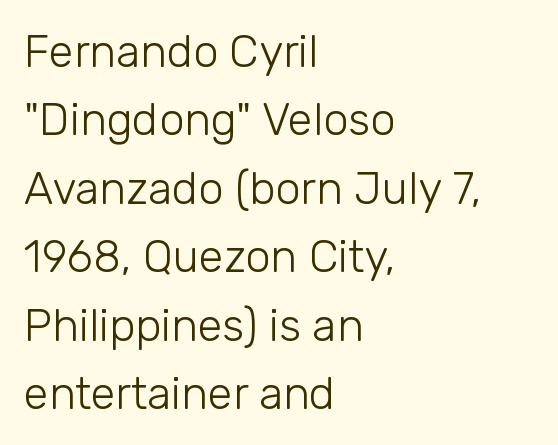
Q: Is the text bold? A: No.
Q: Is the text italic (slanted)? A: No, it is upright.
Q: Is the typeface a serif or a sans-serif typeface? A: Sans-serif.
Q: Is the text underlined? A: No.
Q: How is the paragraph aligned? A: Left-aligned.
Q: Is the spacing between letters normal or unusually wide? A: Normal.
Q: Is the spacing between lines tight, normal or loose? A: Normal.
Q: Width (condensed, normal, or wide)? A: Normal.
Q: Stroke contrast? A: Low.
Q: x-height? A: Medium.
Q: Monospaced? A: No.
